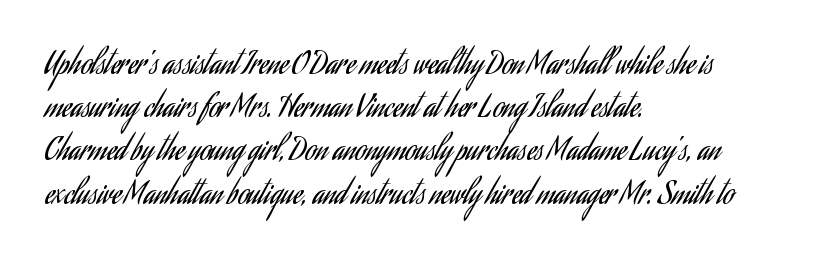
{"serif": "no", "bold": "no", "weight": "regular", "width": "condensed", "stroke_contrast": "low", "x_height": "small", "monospaced": "no", "underline": "no", "align": "left", "line_spacing": "normal", "line_spacing_ratio": 1.44, "letter_spacing": "normal", "letter_spacing_em": 0.0, "glyph_px": 30}
